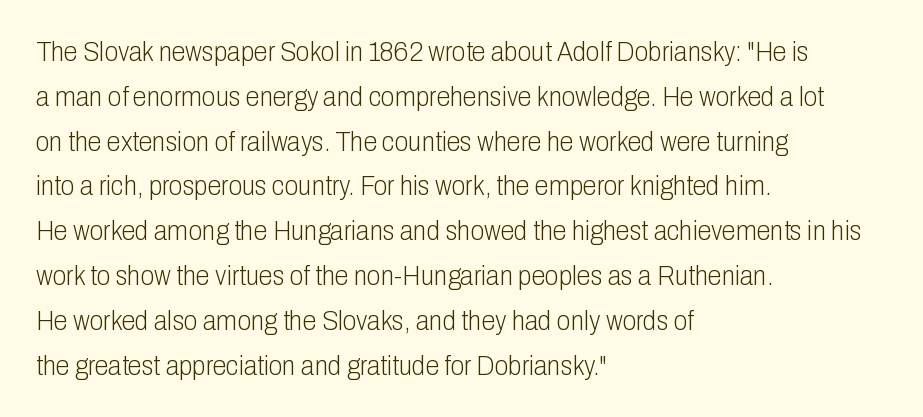
The image shows 28 px light, condensed sans-serif type, upright; set left-aligned, normal line spacing (1.6x), normal letter spacing, not underlined; low stroke contrast and a medium x-height.
